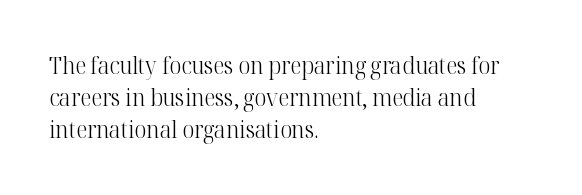
Q: Is the text bold? A: No.
Q: Is the text italic (slanted)? A: No, it is upright.
Q: Is the text underlined? A: No.
Q: How is the paragraph aligned? A: Left-aligned.
Q: Is the spacing between letters normal or unusually wide? A: Normal.
Q: Is the spacing between lines tight, normal or loose? A: Normal.
